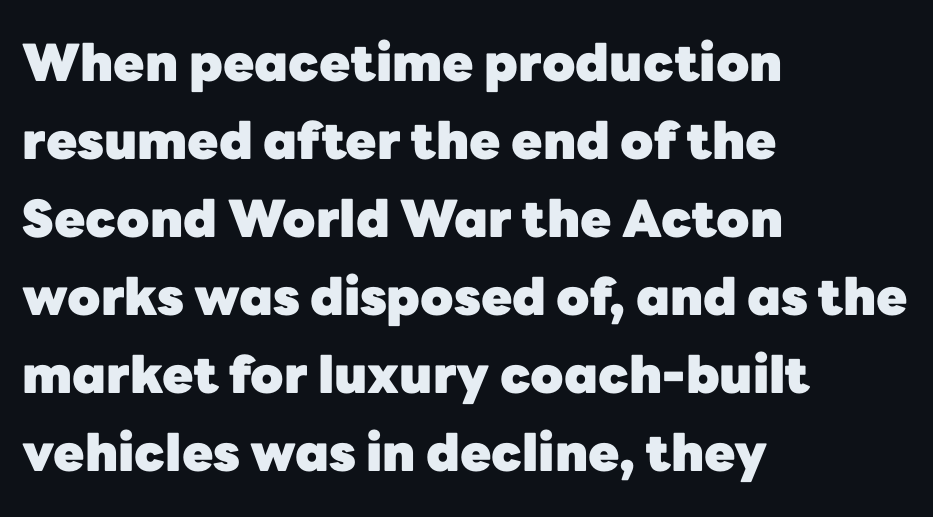
{"serif": "no", "italic": "no", "bold": "yes", "weight": "heavy", "width": "normal", "stroke_contrast": "low", "x_height": "medium", "monospaced": "no", "underline": "no", "align": "left", "line_spacing": "normal", "line_spacing_ratio": 1.53, "letter_spacing": "normal", "letter_spacing_em": 0.0, "glyph_px": 51}
